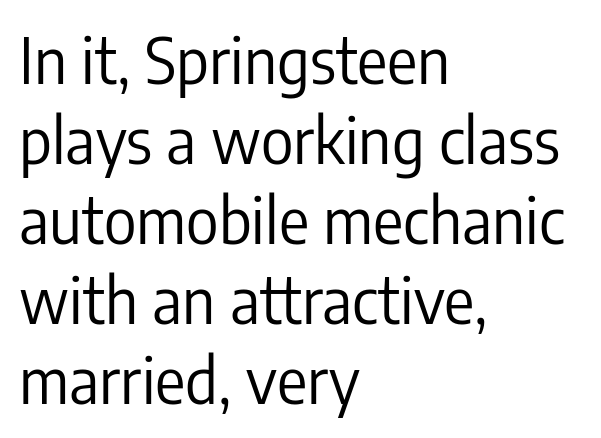
Q: Is the text bold? A: No.
Q: Is the text italic (slanted)? A: No, it is upright.
Q: Is the typeface a serif or a sans-serif typeface? A: Sans-serif.
Q: Is the text underlined? A: No.
Q: How is the paragraph aligned? A: Left-aligned.
Q: Is the spacing between letters normal or unusually wide? A: Normal.
Q: Is the spacing between lines tight, normal or loose? A: Normal.
Q: Width (condensed, normal, or wide)? A: Condensed.
Q: Stroke contrast? A: Low.
Q: x-height? A: Medium.
Q: Monospaced? A: No.
